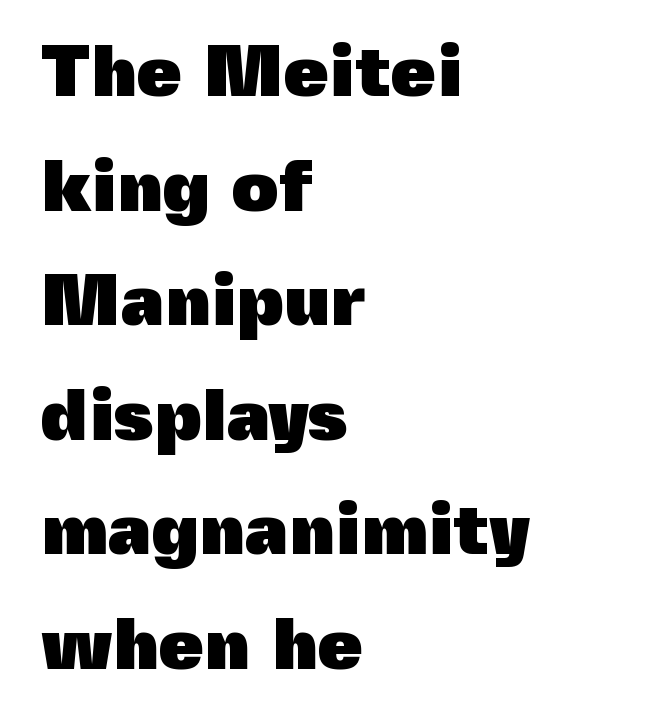
Is the block centered? No — it sits flush against the left margin. Baseline-to-baseline distance is the conventional proportion of letter height. Look at the bottom of the vertical strokes: they stop flat, with no serifs. The type sits square on the baseline with zero lean.
